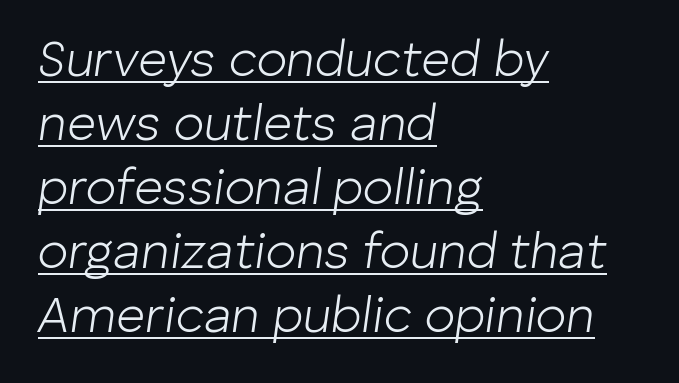
Notice how descenders clear the ascenders below comfortably — that's standard leading. Where is the straight margin? On the left. Inter-character spacing is left at the font's built-in metrics. Designer's note — italics engaged. Beneath each row of characters lies a ruled line. The weight would be labelled regular, book, light, or lighter still.
